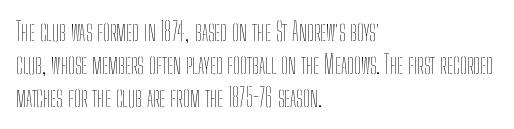
{"italic": "no", "bold": "no", "underline": "no", "align": "left", "line_spacing": "normal", "line_spacing_ratio": 1.32, "letter_spacing": "normal", "letter_spacing_em": 0.0, "glyph_px": 25}
